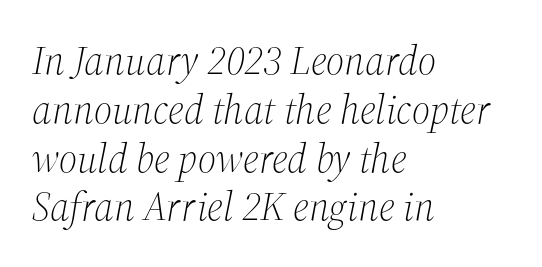
The image shows 40 px light serif type, italic (leaning right); set left-aligned, line spacing 1.22x, normal letter spacing, not underlined; medium stroke contrast and a medium x-height.
